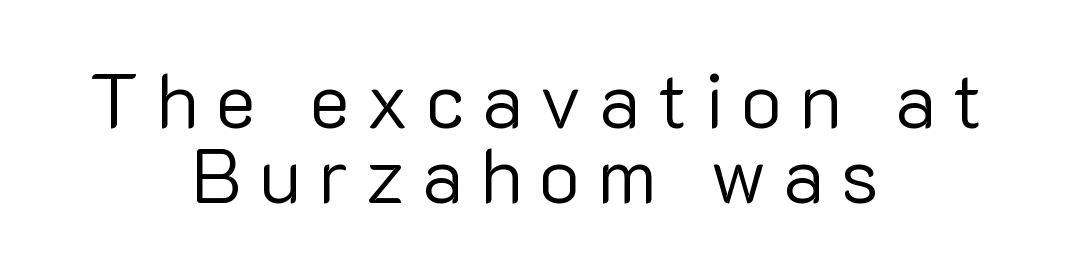
The image shows 77 px regular-weight sans-serif type, upright; set centered, tight line spacing (0.98x), unusually wide letter spacing (+0.22 em), not underlined; low stroke contrast and a medium x-height.
